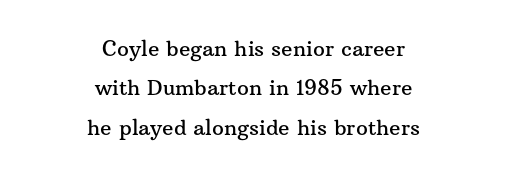
{"italic": "no", "underline": "no", "align": "center", "line_spacing_ratio": 1.87, "letter_spacing": "normal", "letter_spacing_em": 0.0, "glyph_px": 21}
